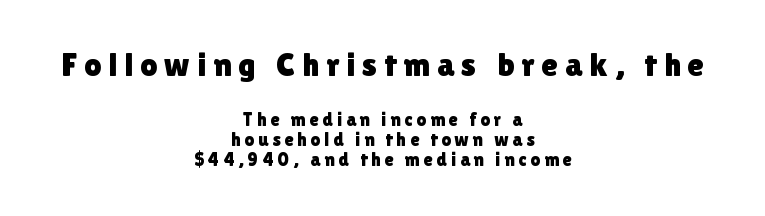
{"serif": "no", "italic": "no", "width": "normal", "stroke_contrast": "low", "x_height": "medium", "monospaced": "no", "underline": "no", "align": "center", "line_spacing": "tight", "line_spacing_ratio": 1.07, "letter_spacing": "wide", "letter_spacing_em": 0.2, "larger_block": "first", "size_ratio": 1.79, "glyph_px": 34}
